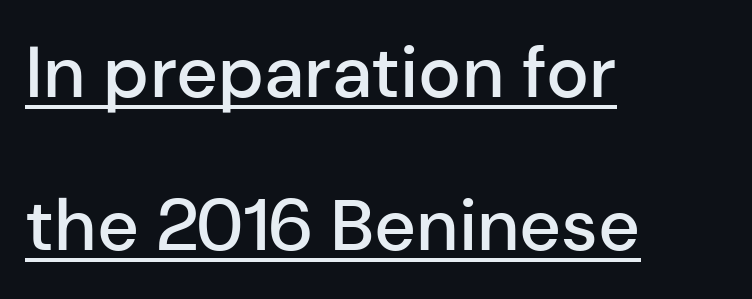
The image shows 72 px semibold sans-serif type, upright; set left-aligned, loose line spacing (2.13x), normal letter spacing, underlined; low stroke contrast and a medium x-height.
